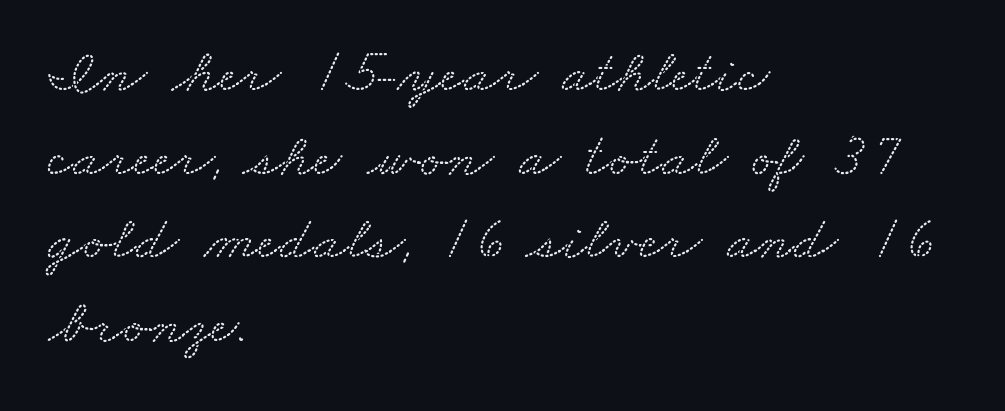
Q: Is the text underlined? A: No.
Q: How is the paragraph aligned? A: Left-aligned.
Q: Is the spacing between letters normal or unusually wide? A: Normal.
Q: Is the spacing between lines tight, normal or loose? A: Normal.
Q: Width (condensed, normal, or wide)? A: Wide.
Q: Stroke contrast? A: Low.
Q: x-height? A: Small.
Q: Monospaced? A: No.
